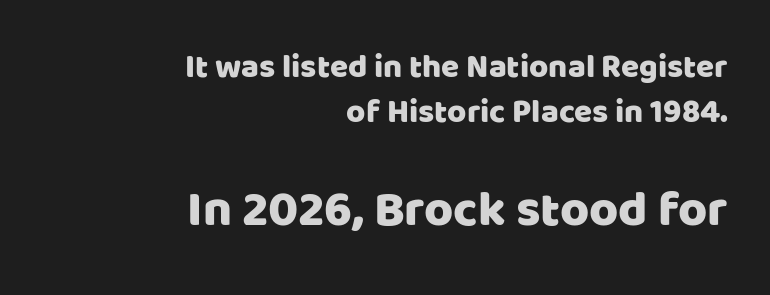
{"serif": "no", "italic": "no", "width": "normal", "stroke_contrast": "low", "x_height": "large", "monospaced": "no", "underline": "no", "align": "right", "line_spacing": "normal", "line_spacing_ratio": 1.37, "letter_spacing": "normal", "letter_spacing_em": 0.0, "larger_block": "second", "size_ratio": 1.52, "glyph_px": 50}
